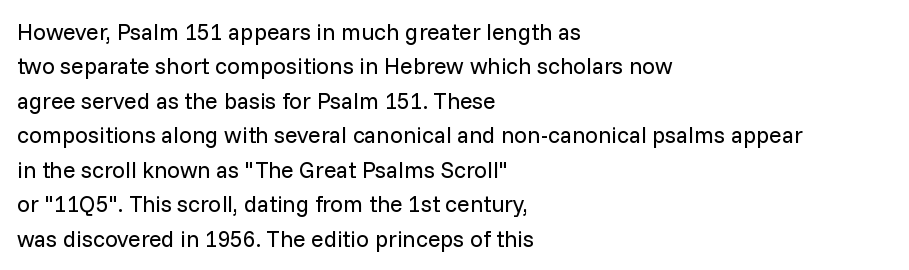
The image shows 23 px text type, upright; set left-aligned, normal line spacing (1.5x), normal letter spacing, not underlined.
